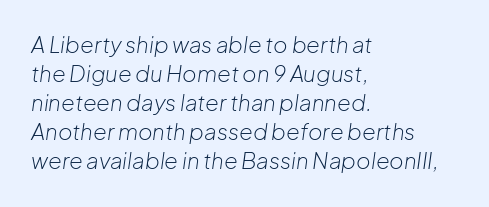
Q: Is the text bold? A: No.
Q: Is the text italic (slanted)? A: Yes, it leans right by about 8 degrees.
Q: Is the text underlined? A: No.
Q: How is the paragraph aligned? A: Left-aligned.
Q: Is the spacing between letters normal or unusually wide? A: Normal.
Q: Is the spacing between lines tight, normal or loose? A: Normal.
